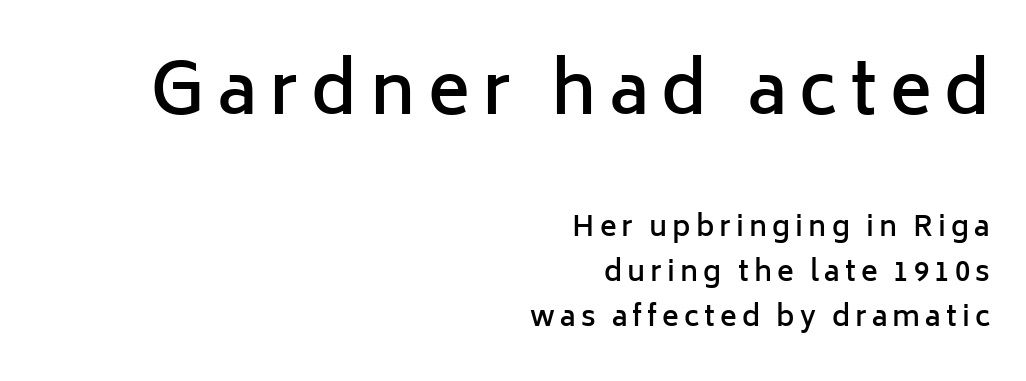
The image shows 70 px semibold sans-serif type, upright; set right-aligned, normal line spacing (1.6x), not underlined; the first (top) block is 2.5x larger; low stroke contrast and a medium x-height.
